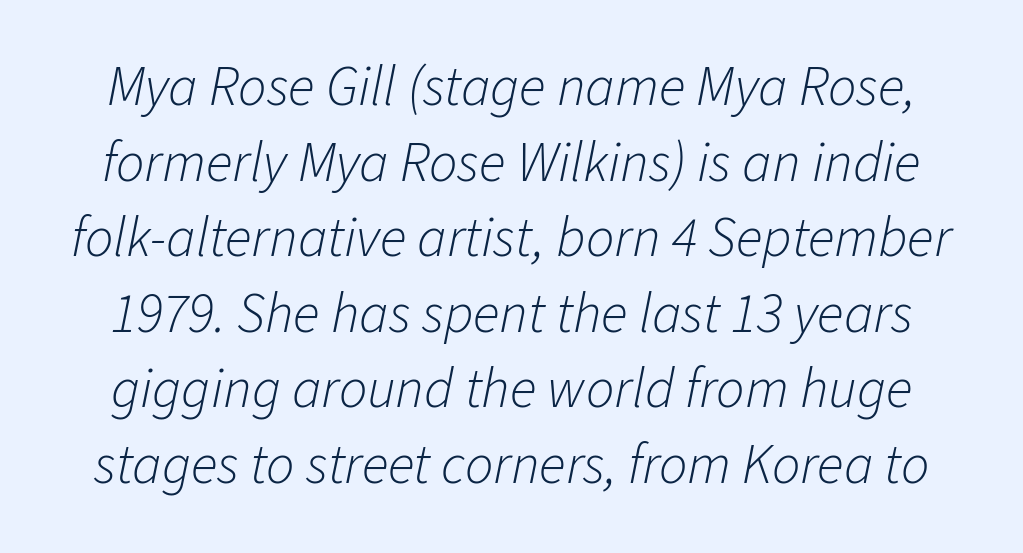
The image shows 56 px light type, italic (leaning right); set normal line spacing (1.35x), normal letter spacing, not underlined; low stroke contrast and a medium x-height.
